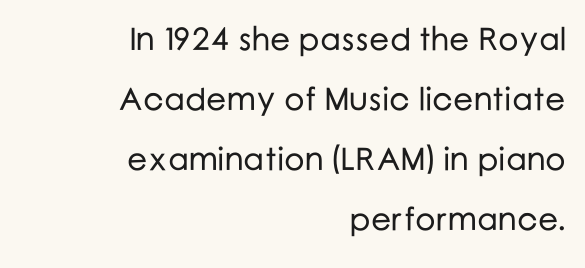
{"serif": "no", "italic": "no", "width": "normal", "stroke_contrast": "low", "x_height": "medium", "monospaced": "no", "underline": "no", "align": "right", "line_spacing_ratio": 1.88, "letter_spacing": "normal", "letter_spacing_em": 0.0, "glyph_px": 32}
